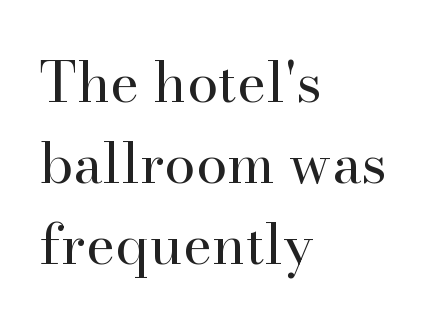
The type sits square on the baseline with zero lean. Honestly, the letter spacing is just normal — you wouldn't notice it. This is not heavy type; no bold has been used. The zone under the glyphs is completely vacant. The lines sit at an ordinary, default distance from one another. The face used here is proportionally spaced, like ordinary book or web type.
